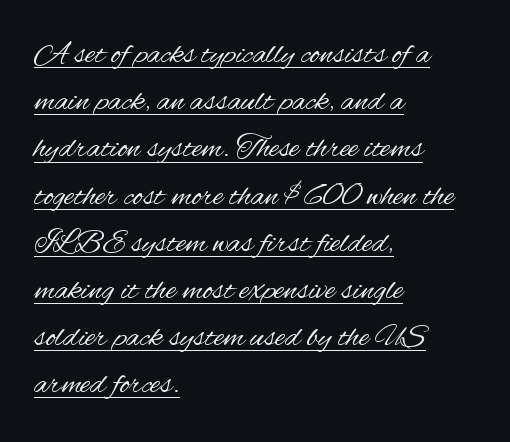
Spacing verdict: proportional, widths tailored to each character. What's the leading like? Ordinary, nothing unusual. Serifs: no, the terminals of the letterforms are clean. All the whitespace from short lines collects on the right.
